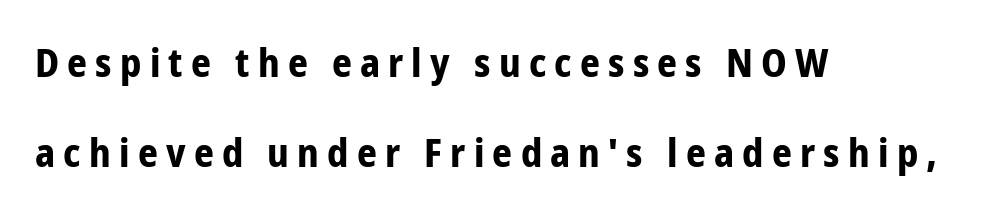
{"serif": "no", "italic": "no", "bold": "yes", "weight": "bold", "width": "condensed", "stroke_contrast": "low", "x_height": "medium", "monospaced": "no", "underline": "no", "align": "left", "line_spacing": "loose", "line_spacing_ratio": 2.32, "letter_spacing": "wide", "letter_spacing_em": 0.21, "glyph_px": 39}
